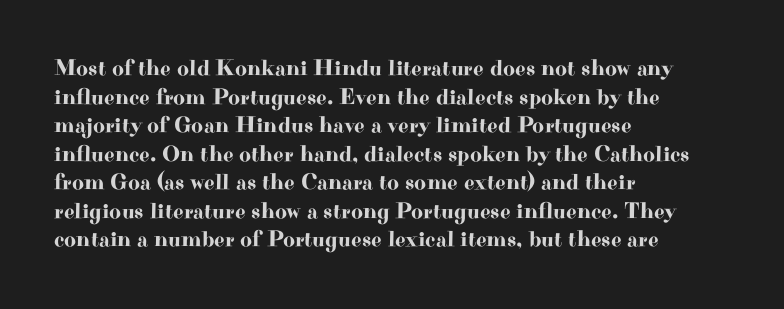
Each line starts at the same left margin while the right side varies. This sample uses plain, unmodified letter spacing. Only glyphs here, with clear space below each row. The letters stand upright; this is a roman face.
